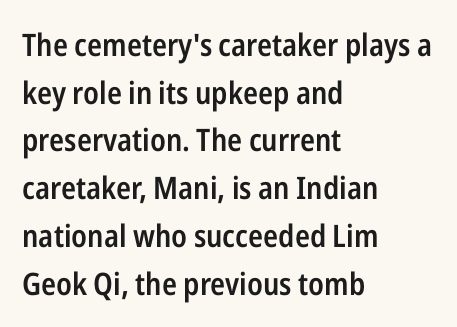
{"serif": "no", "italic": "no", "bold": "semi", "weight": "semibold", "width": "condensed", "stroke_contrast": "low", "x_height": "medium", "monospaced": "no", "underline": "no", "align": "left", "line_spacing": "normal", "line_spacing_ratio": 1.54, "letter_spacing": "normal", "letter_spacing_em": 0.0, "glyph_px": 31}
